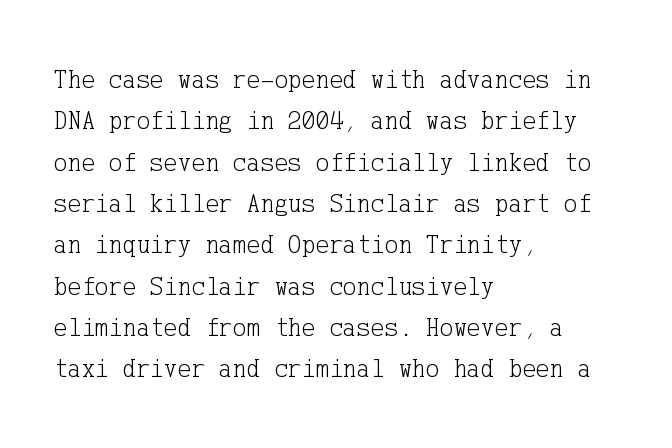
Q: Is the text bold? A: No.
Q: Is the text italic (slanted)? A: No, it is upright.
Q: Is the text underlined? A: No.
Q: How is the paragraph aligned? A: Left-aligned.
Q: Is the spacing between letters normal or unusually wide? A: Normal.
Q: Is the spacing between lines tight, normal or loose? A: Normal.
